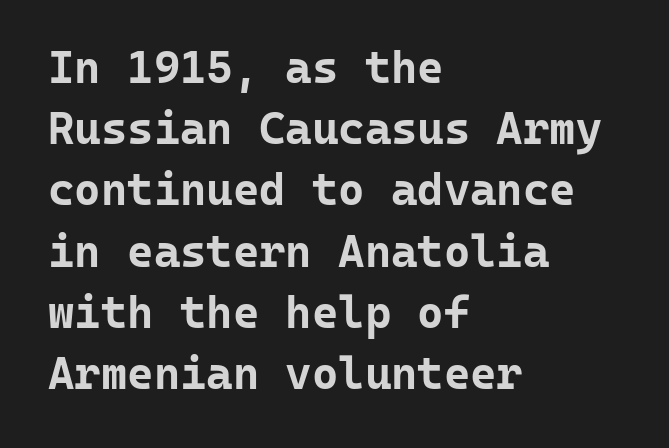
Q: Is the text bold? A: Yes.
Q: Is the text italic (slanted)? A: No, it is upright.
Q: Is the typeface a serif or a sans-serif typeface? A: Sans-serif.
Q: Is the text underlined? A: No.
Q: How is the paragraph aligned? A: Left-aligned.
Q: Is the spacing between letters normal or unusually wide? A: Normal.
Q: Is the spacing between lines tight, normal or loose? A: Normal.
Q: Width (condensed, normal, or wide)? A: Normal.
Q: Stroke contrast? A: Low.
Q: x-height? A: Medium.
Q: Monospaced? A: Yes.
